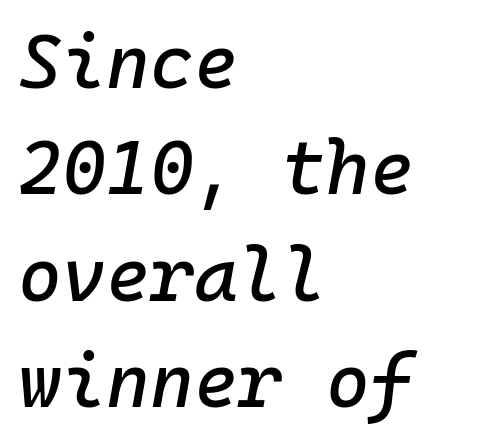
Q: Is the text italic (slanted)? A: Yes, it leans right by about 10 degrees.
Q: Is the text underlined? A: No.
Q: How is the paragraph aligned? A: Left-aligned.
Q: Is the spacing between letters normal or unusually wide? A: Normal.
Q: Is the spacing between lines tight, normal or loose? A: Normal.
Q: Width (condensed, normal, or wide)? A: Normal.
Q: Stroke contrast? A: Low.
Q: x-height? A: Medium.
Q: Monospaced? A: Yes.
